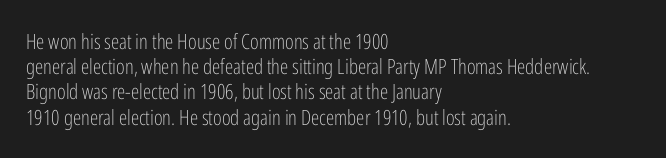
The letterforms sit shoulder to shoulder at normal distance. Typeset ragged right — the left edge is the straight one. The lettering holds an erect, upright posture throughout. Vertical stems look standard width or narrower in stroke. Beneath every word, the page is bare.
